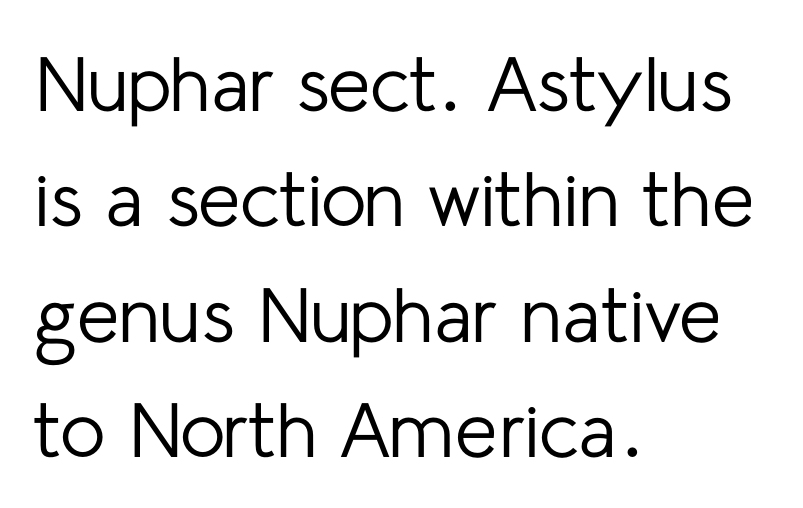
{"serif": "no", "italic": "no", "bold": "no", "weight": "regular", "width": "normal", "stroke_contrast": "low", "x_height": "medium", "monospaced": "no", "underline": "no", "align": "left", "line_spacing": "normal", "line_spacing_ratio": 1.5, "letter_spacing": "normal", "letter_spacing_em": 0.0, "glyph_px": 77}
